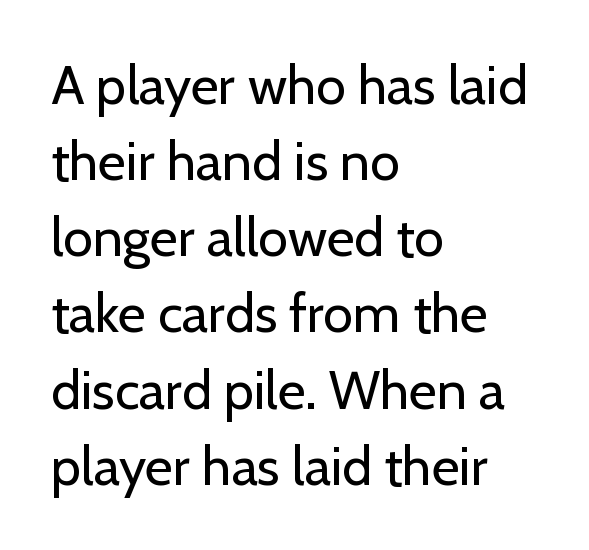
The image shows 54 px regular-weight sans-serif type, upright; set left-aligned, normal line spacing (1.41x), normal letter spacing, not underlined; low stroke contrast and a medium x-height.
